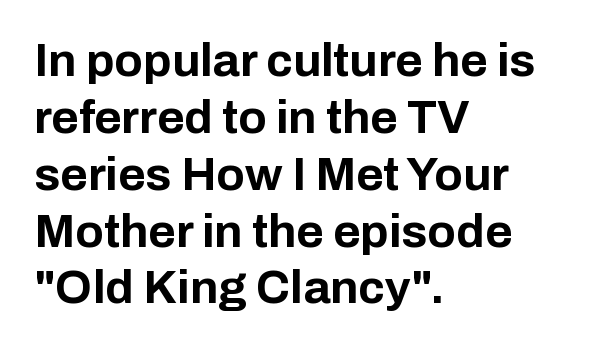
{"serif": "no", "italic": "no", "bold": "yes", "weight": "bold", "width": "normal", "stroke_contrast": "low", "x_height": "medium", "monospaced": "no", "underline": "no", "align": "left", "line_spacing_ratio": 1.21, "letter_spacing": "normal", "letter_spacing_em": 0.0, "glyph_px": 47}
